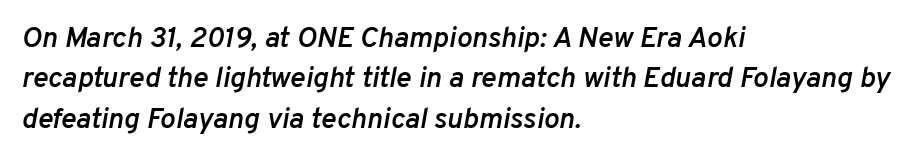
{"italic": "yes", "lean": "right", "slant_degrees": 10, "bold": "semi", "weight": "semibold", "width": "normal", "stroke_contrast": "low", "x_height": "medium", "monospaced": "no", "underline": "no", "align": "left", "line_spacing": "normal", "line_spacing_ratio": 1.39, "letter_spacing": "normal", "letter_spacing_em": 0.0, "glyph_px": 29}
